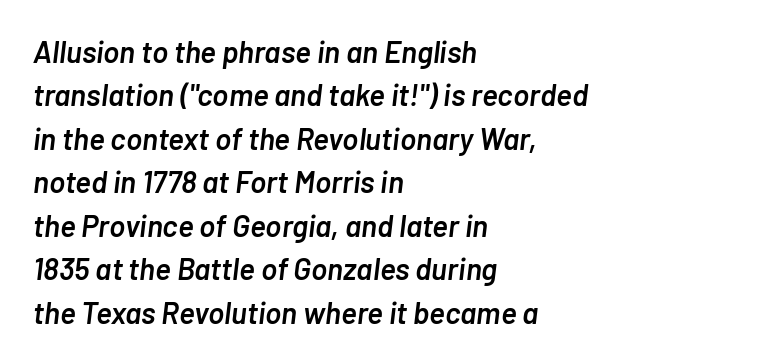
Q: Is the text bold? A: Semi-bold.
Q: Is the text italic (slanted)? A: Yes, it leans right by about 7 degrees.
Q: Is the text underlined? A: No.
Q: How is the paragraph aligned? A: Left-aligned.
Q: Is the spacing between letters normal or unusually wide? A: Normal.
Q: Is the spacing between lines tight, normal or loose? A: Normal.
Q: Width (condensed, normal, or wide)? A: Normal.
Q: Stroke contrast? A: Low.
Q: x-height? A: Medium.
Q: Monospaced? A: No.
